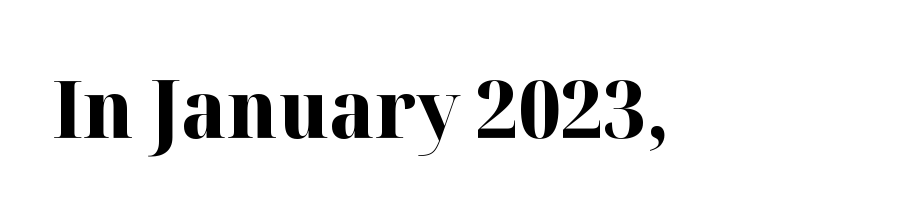
Here the designer chose a conventional face with non-uniform glyph widths. Quick note: not italic, upright. Honestly, the letter spacing is just normal — you wouldn't notice it. Note: serifs present on the glyphs. Bare-footed words on every line.
